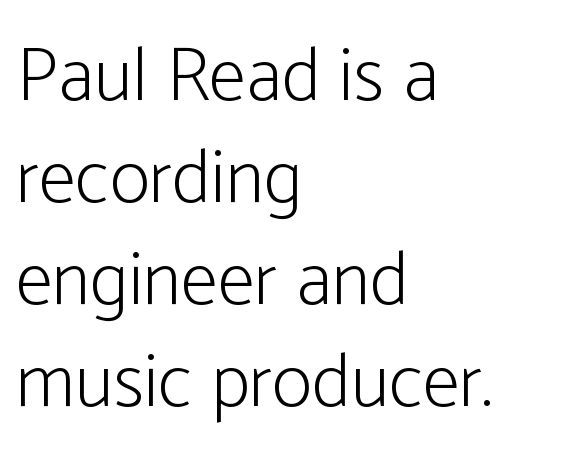
The image shows 76 px light, condensed sans-serif type, upright; set left-aligned, normal line spacing (1.34x), normal letter spacing, not underlined; low stroke contrast and a medium x-height.
